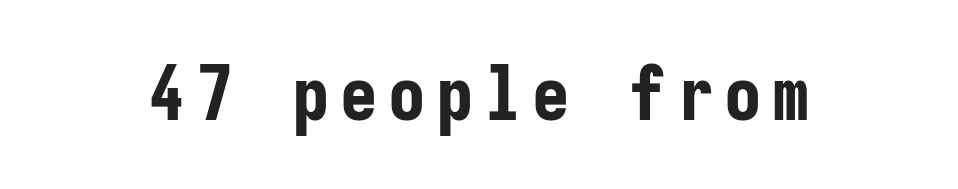
The face used here is monospaced, like something from a code editor. Typographically, this falls in the sans-serif category. Do the letters lean? They stand straight. The space directly below the letters is spotless. These words are printed bold, with thick strokes throughout.
